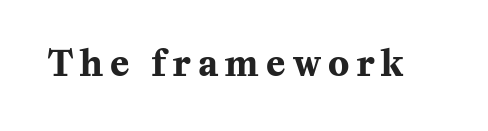
{"serif": "yes", "italic": "no", "bold": "yes", "weight": "bold", "width": "normal", "stroke_contrast": "medium", "x_height": "medium", "monospaced": "no", "underline": "no", "letter_spacing": "wide", "letter_spacing_em": 0.21, "glyph_px": 35}
